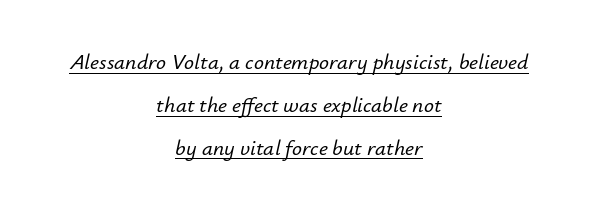
{"italic": "yes", "lean": "right", "slant_degrees": 12, "underline": "yes", "align": "center", "line_spacing": "loose", "line_spacing_ratio": 1.95, "letter_spacing": "normal", "letter_spacing_em": 0.0, "glyph_px": 22}
